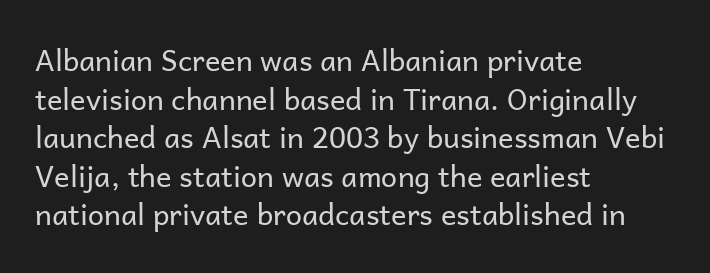
The image shows 29 px regular-weight sans-serif type, upright; set left-aligned, normal line spacing (1.33x), normal letter spacing, not underlined; low stroke contrast and a medium x-height.
